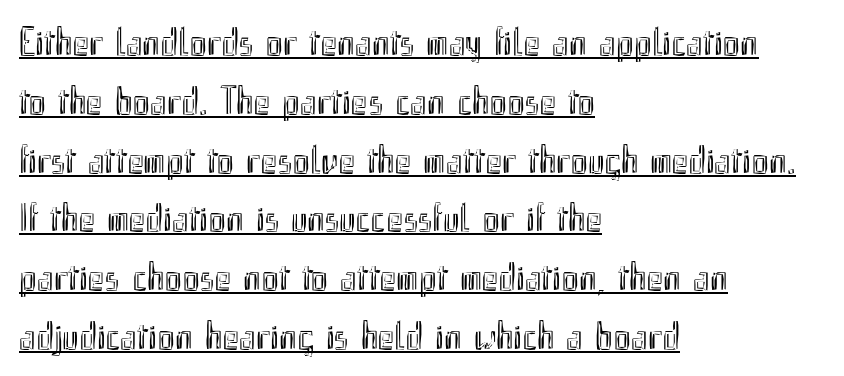
Q: Is the text italic (slanted)? A: No, it is upright.
Q: Is the text underlined? A: Yes.
Q: How is the paragraph aligned? A: Left-aligned.
Q: Is the spacing between letters normal or unusually wide? A: Normal.
Q: Is the spacing between lines tight, normal or loose? A: Normal.
Q: Width (condensed, normal, or wide)? A: Condensed.
Q: x-height? A: Small.
Q: Monospaced? A: No.
